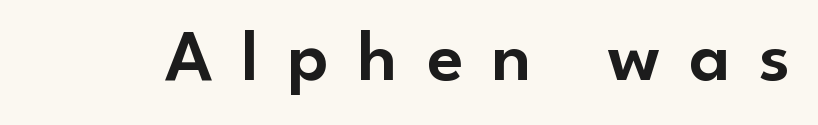
The image shows 74 px sans-serif type, upright; set unusually wide letter spacing (+0.39 em), not underlined; low stroke contrast and a small x-height.
